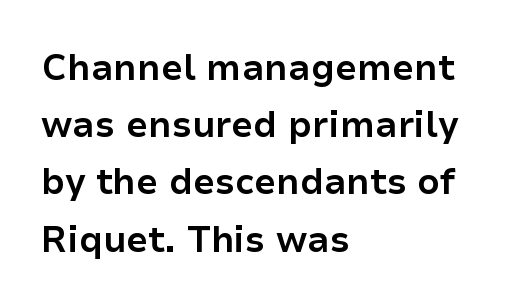
Letterform terminals end flat and unadorned throughout the passage. The axis of the letterforms is exactly vertical. The gap between lines stays unmarked. Horizontal bands of white between lines are of average thickness. A classic flush-left, rag-right setting is used for this passage.
